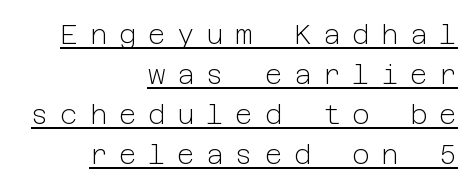
Q: Is the text bold? A: No.
Q: Is the text italic (slanted)? A: No, it is upright.
Q: Is the text underlined? A: Yes.
Q: How is the paragraph aligned? A: Right-aligned.
Q: Is the spacing between letters normal or unusually wide? A: Unusually wide.
Q: Is the spacing between lines tight, normal or loose? A: Normal.
